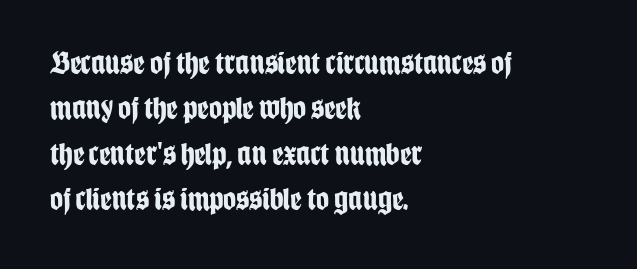
The rendering keeps characters at their native spacing. Does the type have serifs? No, each stem ends abruptly. All the whitespace from short lines collects on the right. Normally led — the rows are evenly, conventionally spaced. The foot of each line stays bare and open.
